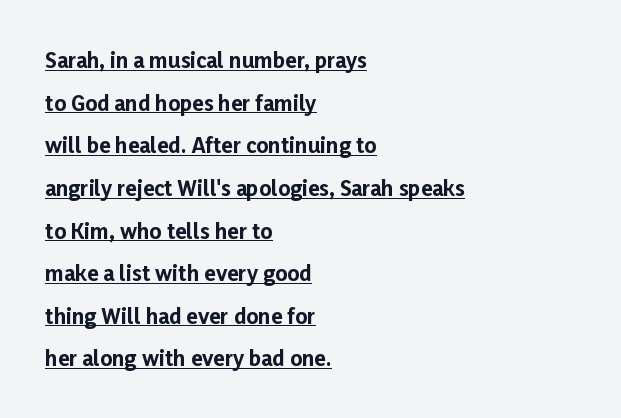
{"italic": "no", "bold": "yes", "underline": "yes", "align": "left", "line_spacing": "loose", "line_spacing_ratio": 2.03, "letter_spacing": "normal", "letter_spacing_em": 0.0, "glyph_px": 21}
